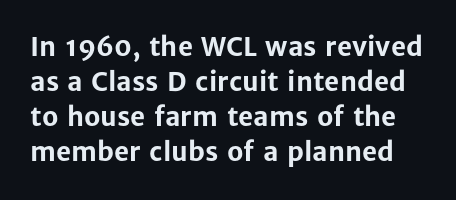
{"italic": "no", "bold": "yes", "underline": "no", "line_spacing": "normal", "line_spacing_ratio": 1.35, "letter_spacing": "normal", "letter_spacing_em": 0.0, "glyph_px": 26}
